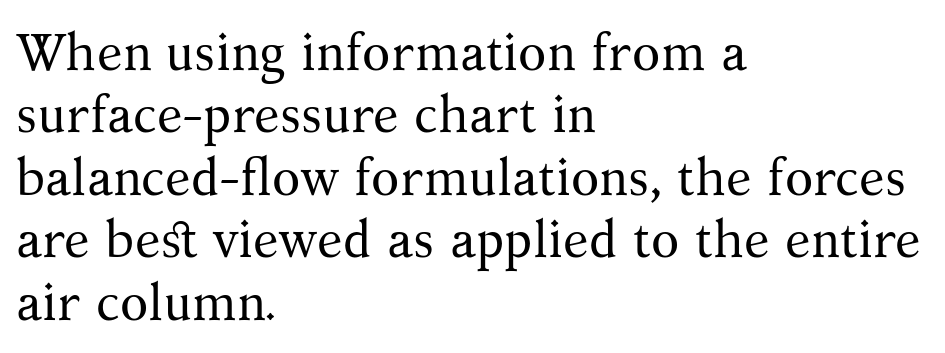
The image shows 52 px regular-weight serif type, upright; set left-aligned, line spacing 1.2x, normal letter spacing, not underlined; medium stroke contrast and a medium x-height.
